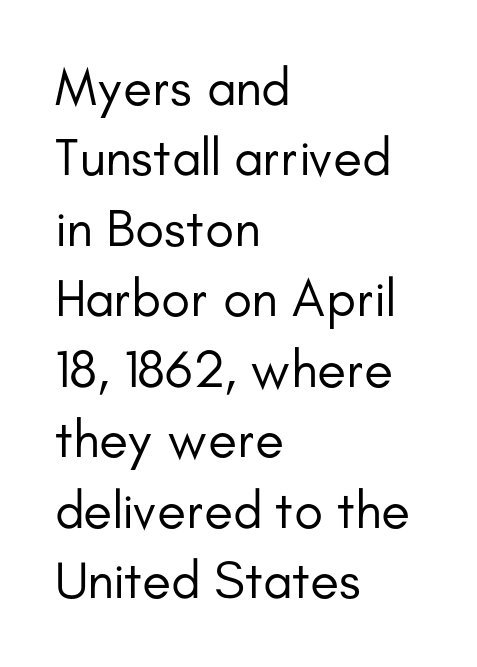
{"serif": "no", "italic": "no", "bold": "no", "weight": "regular", "width": "normal", "stroke_contrast": "low", "x_height": "small", "monospaced": "no", "underline": "no", "align": "left", "line_spacing": "normal", "line_spacing_ratio": 1.33, "letter_spacing": "normal", "letter_spacing_em": 0.0, "glyph_px": 53}
